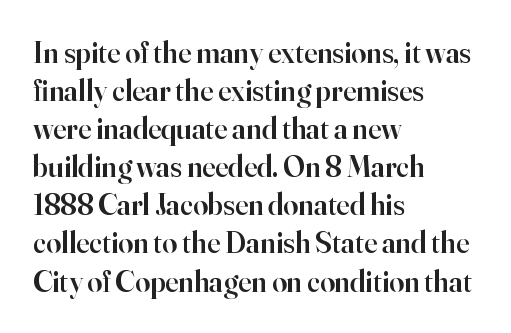
On the weight axis this lands at semibold, roughly 600. Each letter keeps its own natural width here, so spacing adapts to shape. Which margin do the lines hug? The left one — the right edge is uneven. This sample uses a serif face. The vertical gap from one line to the next is medium.
